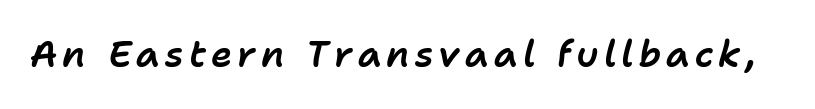
Here the designer chose a conventional face with non-uniform glyph widths. The rendering applies a slant to the glyphs. Any mark beneath the type? The region is blank.
